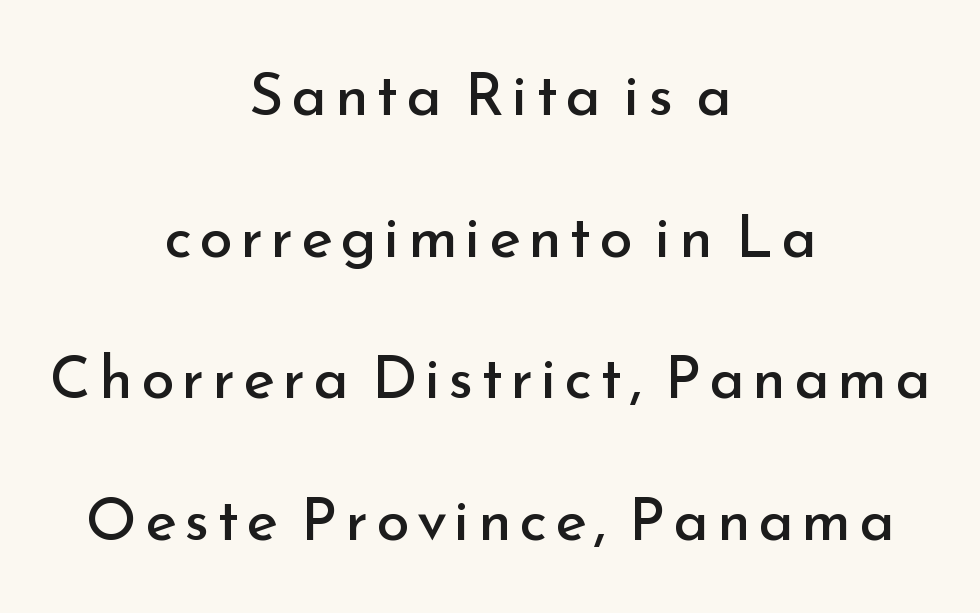
{"serif": "no", "italic": "no", "bold": "no", "weight": "regular", "width": "normal", "stroke_contrast": "low", "x_height": "small", "monospaced": "no", "underline": "no", "align": "center", "line_spacing": "loose", "line_spacing_ratio": 2.36, "glyph_px": 60}
